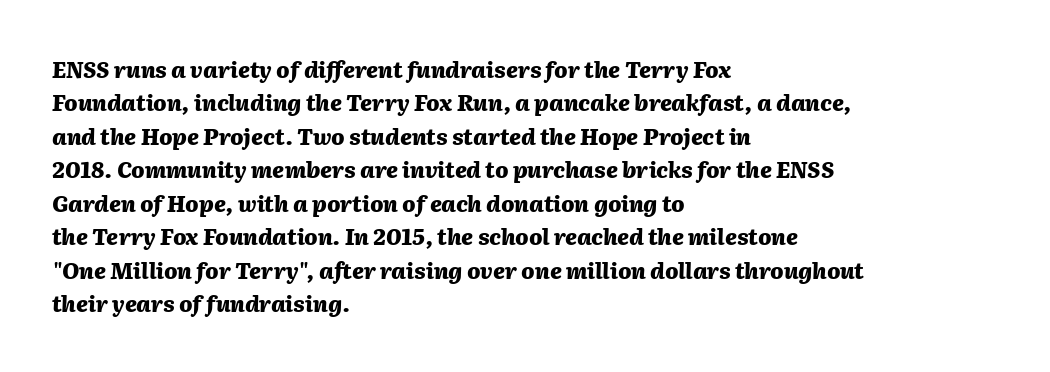
The image shows 22 px bold type, italic (leaning right); set left-aligned, normal line spacing (1.52x), normal letter spacing, not underlined.
